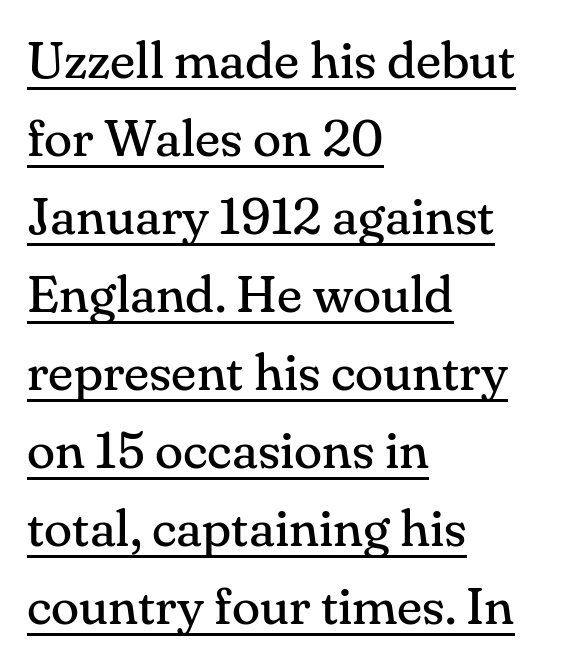
I'd call this a serif setting — the letters wear small feet. Does the copy run flush right? No — it runs flush left. Rows of type keep a routine distance in the vertical direction. Is the letter spacing exaggerated? No — it looks like the ordinary default. The glyphs are accompanied by a horizontal stroke just below them. Looks like regular typesetting: each glyph gets only the width it needs.
